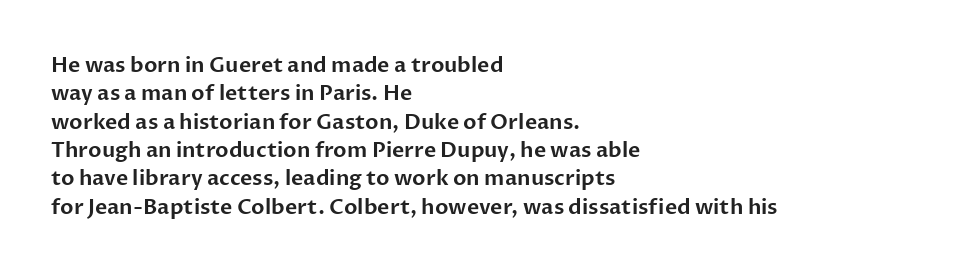
{"italic": "no", "underline": "no", "align": "left", "line_spacing": "normal", "line_spacing_ratio": 1.35, "letter_spacing": "normal", "letter_spacing_em": 0.0, "glyph_px": 21}
